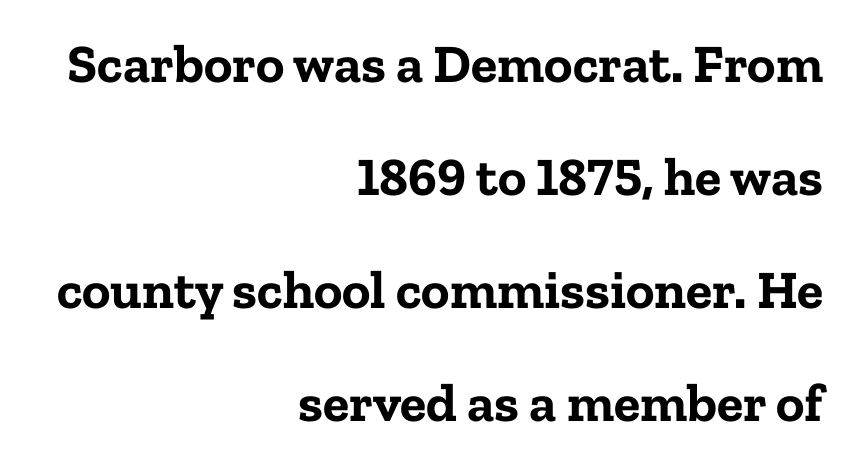
Varying glyph widths throughout — classic text-font behaviour. Does the weight exceed regular? Yes, all the way to bold. Is this a sans? No — the strokes have serifs. Horizontally, the lines are justified to the trailing edge only. The foot of each line stays bare and open. Quick note: interline space is abundant.
